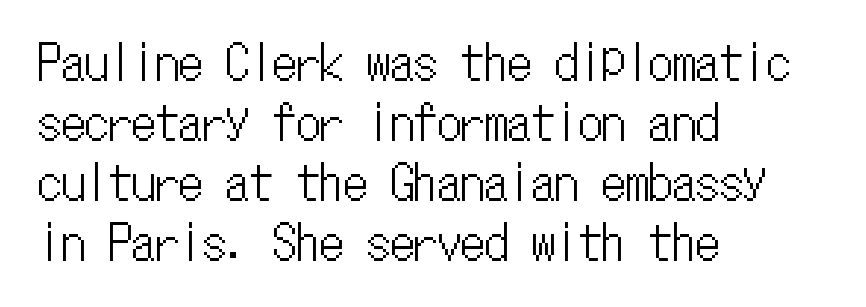
{"italic": "no", "width": "condensed", "stroke_contrast": "low", "x_height": "medium", "monospaced": "yes", "underline": "no", "align": "left", "line_spacing": "normal", "line_spacing_ratio": 1.28, "letter_spacing": "normal", "letter_spacing_em": 0.0, "glyph_px": 47}
